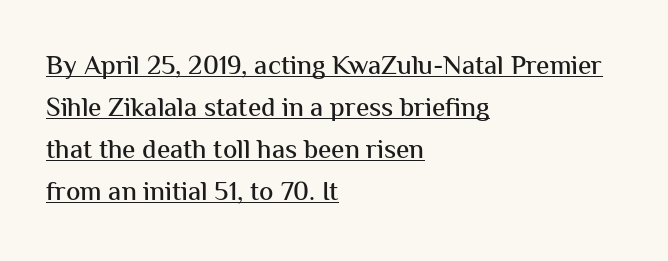
The image shows 27 px text type, upright; set left-aligned, normal line spacing (1.55x), normal letter spacing, underlined.
